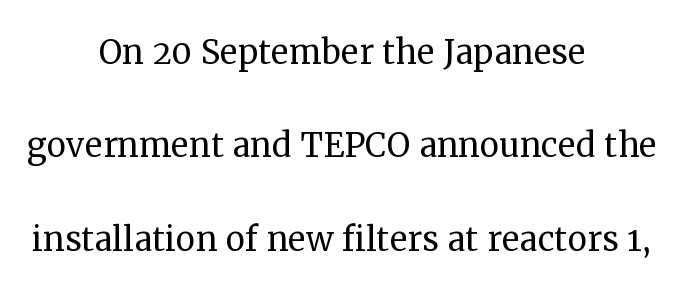
Q: Is the text bold? A: No.
Q: Is the text italic (slanted)? A: No, it is upright.
Q: Is the typeface a serif or a sans-serif typeface? A: Serif.
Q: Is the text underlined? A: No.
Q: How is the paragraph aligned? A: Centered.
Q: Is the spacing between letters normal or unusually wide? A: Normal.
Q: Is the spacing between lines tight, normal or loose? A: Loose.
Q: Width (condensed, normal, or wide)? A: Normal.
Q: Stroke contrast? A: Medium.
Q: x-height? A: Medium.
Q: Monospaced? A: No.
